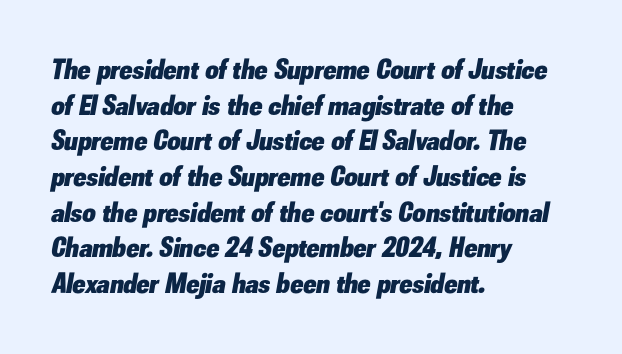
{"italic": "yes", "lean": "right", "slant_degrees": 10, "bold": "yes", "weight": "heavy", "width": "normal", "stroke_contrast": "low", "x_height": "small", "monospaced": "no", "underline": "no", "align": "left", "line_spacing_ratio": 1.23, "letter_spacing": "normal", "letter_spacing_em": 0.0, "glyph_px": 29}
